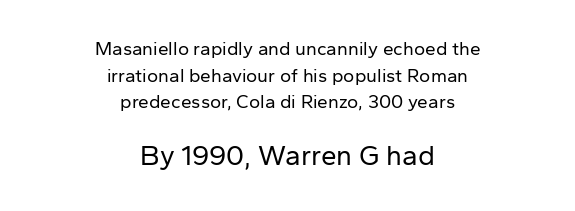
Q: Is the text bold? A: No.
Q: Is the text italic (slanted)? A: No, it is upright.
Q: Is the typeface a serif or a sans-serif typeface? A: Sans-serif.
Q: Is the text underlined? A: No.
Q: How is the paragraph aligned? A: Centered.
Q: Is the spacing between letters normal or unusually wide? A: Normal.
Q: Is the spacing between lines tight, normal or loose? A: Normal.
Q: Which block of text is set in a larger size, the first (top) or the second (bottom)? A: The second (bottom) one.
Q: Width (condensed, normal, or wide)? A: Normal.
Q: Stroke contrast? A: Low.
Q: x-height? A: Medium.
Q: Monospaced? A: No.
